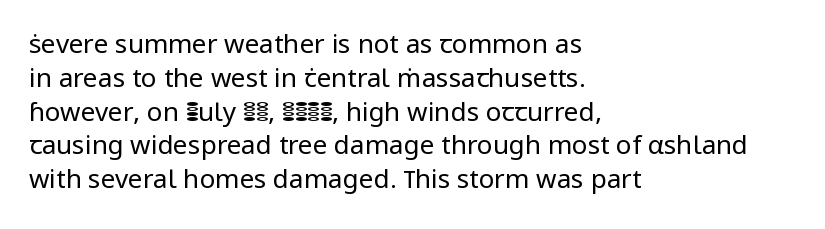
{"italic": "no", "bold": "no", "underline": "no", "align": "left", "line_spacing": "normal", "line_spacing_ratio": 1.3, "letter_spacing": "normal", "letter_spacing_em": 0.0, "glyph_px": 26}
